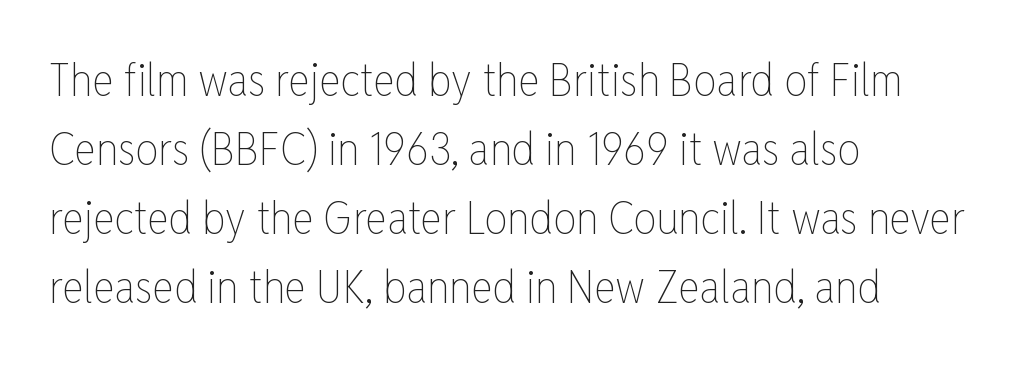
{"italic": "no", "bold": "no", "weight": "thin", "width": "condensed", "stroke_contrast": "low", "x_height": "medium", "monospaced": "no", "underline": "no", "align": "left", "line_spacing": "normal", "line_spacing_ratio": 1.5, "letter_spacing": "normal", "letter_spacing_em": 0.0, "glyph_px": 46}
